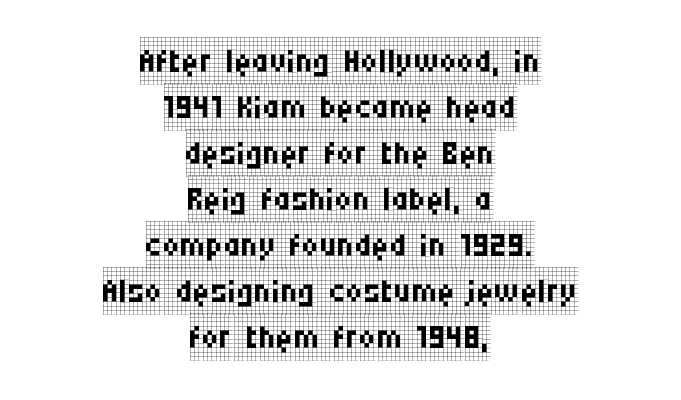
{"serif": "yes", "italic": "no", "bold": "no", "weight": "regular", "width": "condensed", "stroke_contrast": "low", "x_height": "large", "monospaced": "no", "underline": "no", "align": "center", "line_spacing": "tight", "line_spacing_ratio": 0.96, "letter_spacing": "normal", "letter_spacing_em": 0.0, "glyph_px": 48}
